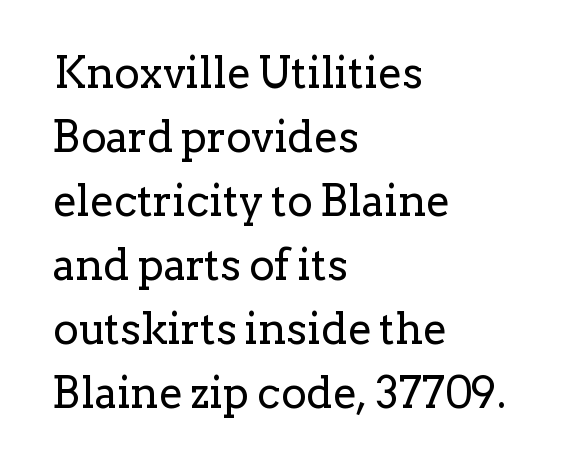
Q: Is the text bold? A: No.
Q: Is the text italic (slanted)? A: No, it is upright.
Q: Is the typeface a serif or a sans-serif typeface? A: Serif.
Q: Is the text underlined? A: No.
Q: How is the paragraph aligned? A: Left-aligned.
Q: Is the spacing between letters normal or unusually wide? A: Normal.
Q: Is the spacing between lines tight, normal or loose? A: Normal.
Q: Width (condensed, normal, or wide)? A: Normal.
Q: Stroke contrast? A: Low.
Q: x-height? A: Medium.
Q: Monospaced? A: No.
